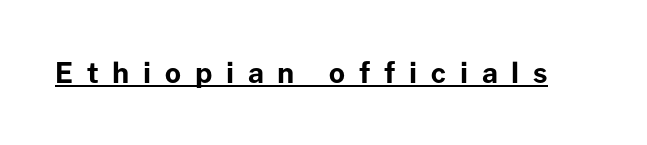
Q: Is the text bold? A: Yes.
Q: Is the text italic (slanted)? A: No, it is upright.
Q: Is the typeface a serif or a sans-serif typeface? A: Sans-serif.
Q: Is the text underlined? A: Yes.
Q: Is the spacing between letters normal or unusually wide? A: Unusually wide.
Q: Width (condensed, normal, or wide)? A: Normal.
Q: Stroke contrast? A: Low.
Q: x-height? A: Medium.
Q: Monospaced? A: No.
